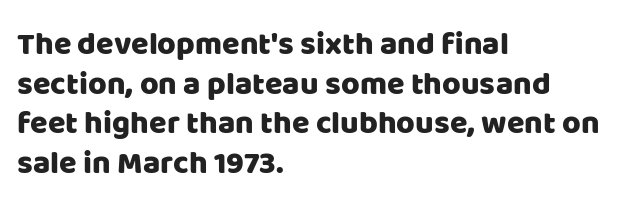
{"serif": "no", "italic": "no", "width": "normal", "stroke_contrast": "low", "x_height": "large", "monospaced": "no", "underline": "no", "align": "left", "line_spacing_ratio": 1.24, "letter_spacing": "normal", "letter_spacing_em": 0.0, "glyph_px": 32}
